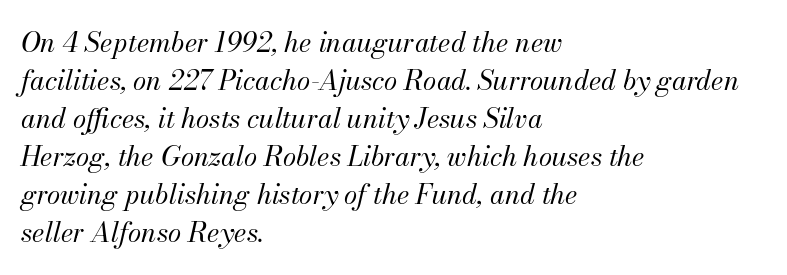
The image shows 27 px text type, italic (leaning right); set left-aligned, normal line spacing (1.41x), normal letter spacing, not underlined.
